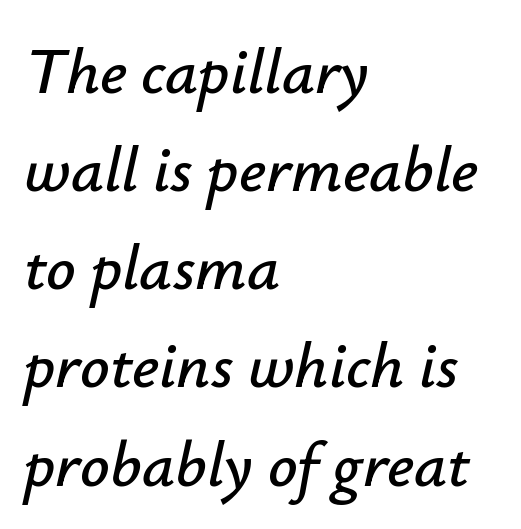
Q: Is the text italic (slanted)? A: Yes, it leans right by about 12 degrees.
Q: Is the text underlined? A: No.
Q: How is the paragraph aligned? A: Left-aligned.
Q: Is the spacing between letters normal or unusually wide? A: Normal.
Q: Is the spacing between lines tight, normal or loose? A: Normal.
Q: Width (condensed, normal, or wide)? A: Normal.
Q: Stroke contrast? A: Low.
Q: x-height? A: Small.
Q: Monospaced? A: No.
